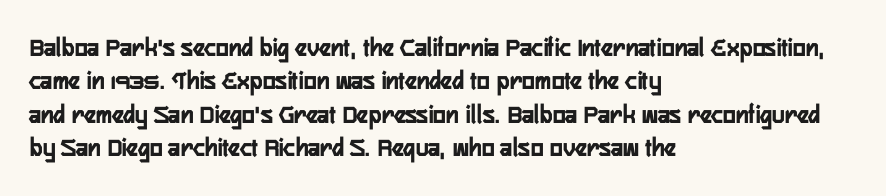
Q: Is the text italic (slanted)? A: No, it is upright.
Q: Is the text underlined? A: No.
Q: How is the paragraph aligned? A: Left-aligned.
Q: Is the spacing between letters normal or unusually wide? A: Normal.
